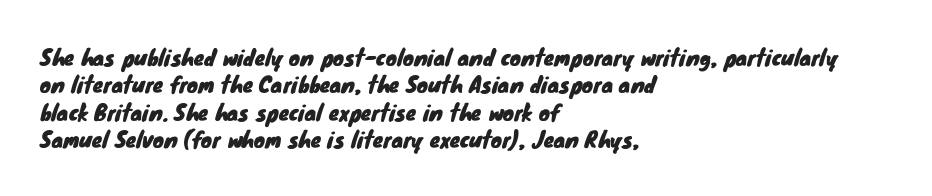
{"underline": "no", "align": "left", "line_spacing": "normal", "line_spacing_ratio": 1.3, "letter_spacing": "normal", "letter_spacing_em": 0.0, "glyph_px": 21}
